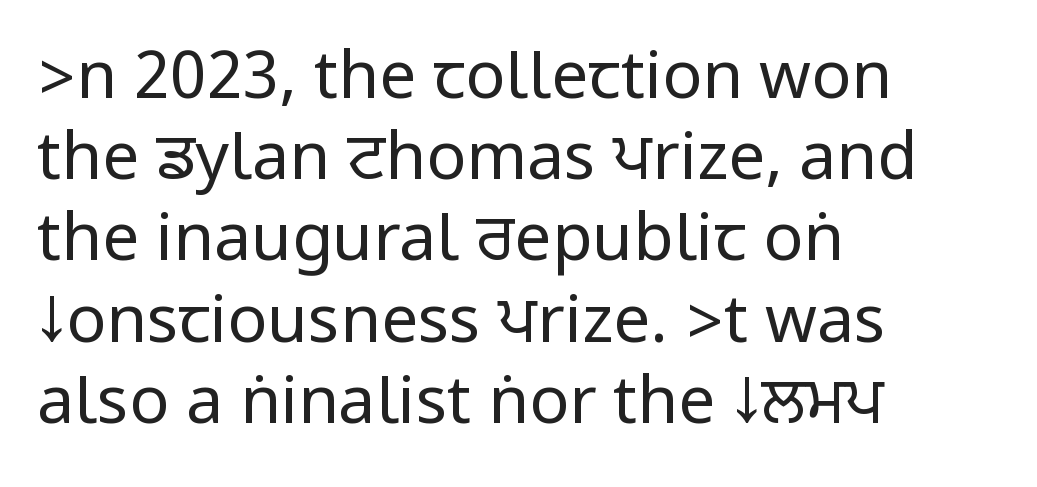
Ascenders rise straight up at ninety degrees. A student would call this left alignment; a typographer would say flush left, rag right. The designer went with a sans here, leaving each stem footless. Ink coverage per letter is moderate at most. Just letters on the line, the space beneath them empty. This rendering leaves character spacing at its baseline value.
